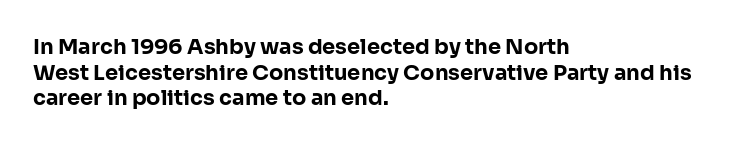
Q: Is the text bold? A: Yes.
Q: Is the text italic (slanted)? A: No, it is upright.
Q: Is the text underlined? A: No.
Q: How is the paragraph aligned? A: Left-aligned.
Q: Is the spacing between letters normal or unusually wide? A: Normal.
